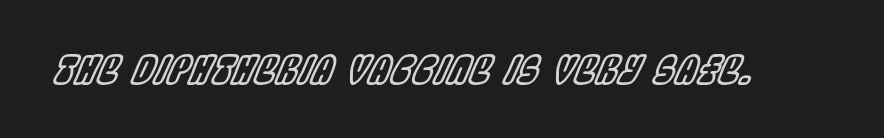
Q: Is the text italic (slanted)? A: Yes, it leans right by about 22 degrees.
Q: Is the text underlined? A: No.
Q: Is the spacing between letters normal or unusually wide? A: Normal.
Q: Width (condensed, normal, or wide)? A: Condensed.
Q: x-height? A: Large.
Q: Monospaced? A: No.
